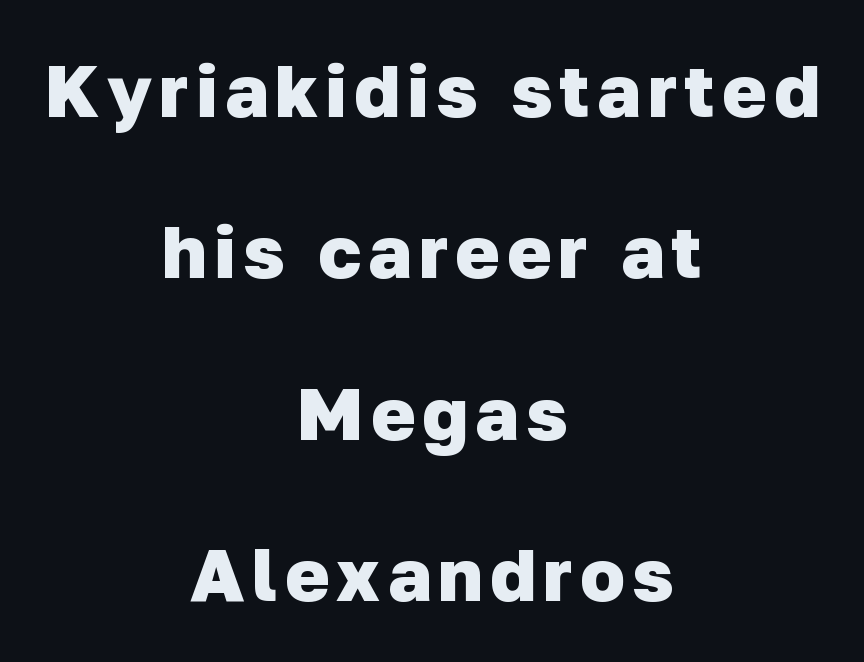
{"serif": "no", "bold": "yes", "weight": "heavy", "width": "normal", "stroke_contrast": "low", "x_height": "medium", "monospaced": "no", "underline": "no", "align": "center", "line_spacing": "loose", "line_spacing_ratio": 2.18, "glyph_px": 74}
